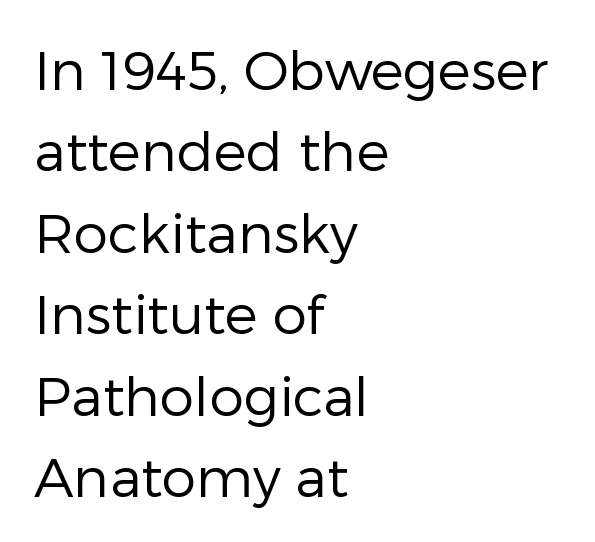
{"serif": "no", "italic": "no", "bold": "no", "weight": "regular", "width": "normal", "stroke_contrast": "low", "x_height": "medium", "monospaced": "no", "underline": "no", "align": "left", "line_spacing": "normal", "line_spacing_ratio": 1.48, "letter_spacing": "normal", "letter_spacing_em": 0.0, "glyph_px": 55}
